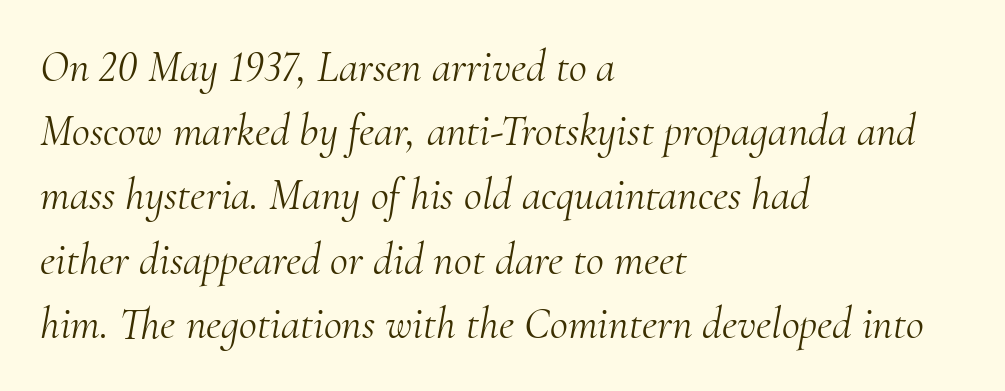
The image shows 44 px light serif type, italic (leaning right); set left-aligned, normal line spacing (1.46x), normal letter spacing, not underlined; medium stroke contrast and a small x-height.
